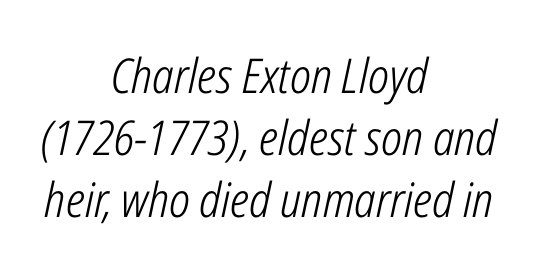
The image shows 48 px light, condensed type, italic (leaning right); set centered, normal line spacing (1.29x), normal letter spacing, not underlined; low stroke contrast and a medium x-height.
